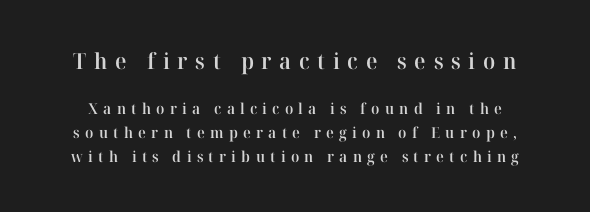
{"italic": "no", "bold": "semi", "underline": "no", "line_spacing": "normal", "line_spacing_ratio": 1.58, "letter_spacing": "wide", "letter_spacing_em": 0.35, "larger_block": "first", "size_ratio": 1.47, "glyph_px": 22}
